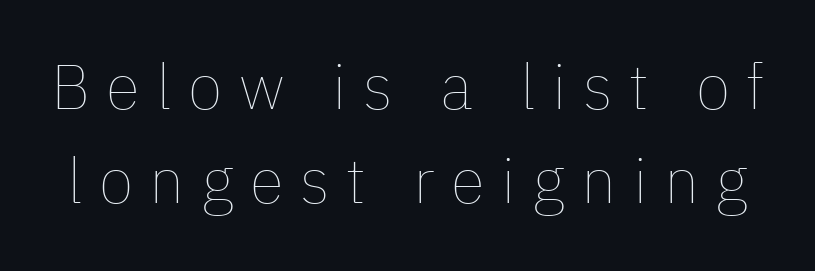
Leading matches the norm, producing a regular column. In terms of posture, this sample is upright. Inter-character spacing is expanded well beyond the font's built-in metrics. Has an underline been added? It has not. A typesetter would call this proportional, since set widths differ per character.
